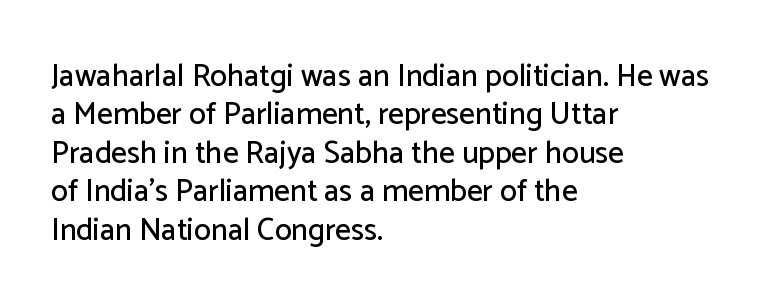
The image shows 31 px sans-serif type, upright; set left-aligned, line spacing 1.24x, normal letter spacing, not underlined; low stroke contrast and a medium x-height.
